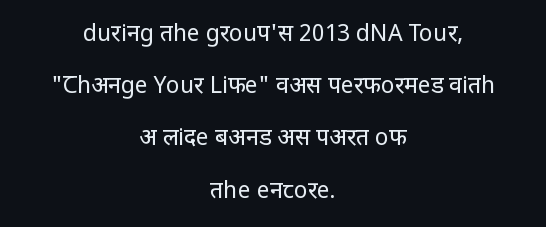
What's the leading like? Stretched, with rows far apart. This is not heavy type; no bold has been used. This is roman type, the default non-slanted kind. The gaps between neighbouring characters are ordinary and unremarkable.
